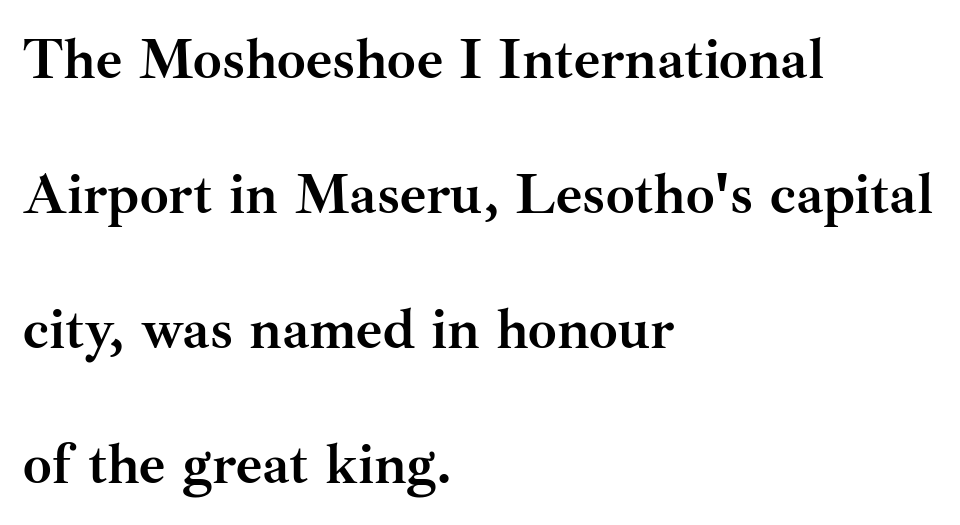
The image shows 57 px semibold serif type, upright; set left-aligned, loose line spacing (2.37x), normal letter spacing, not underlined; medium stroke contrast and a small x-height.
